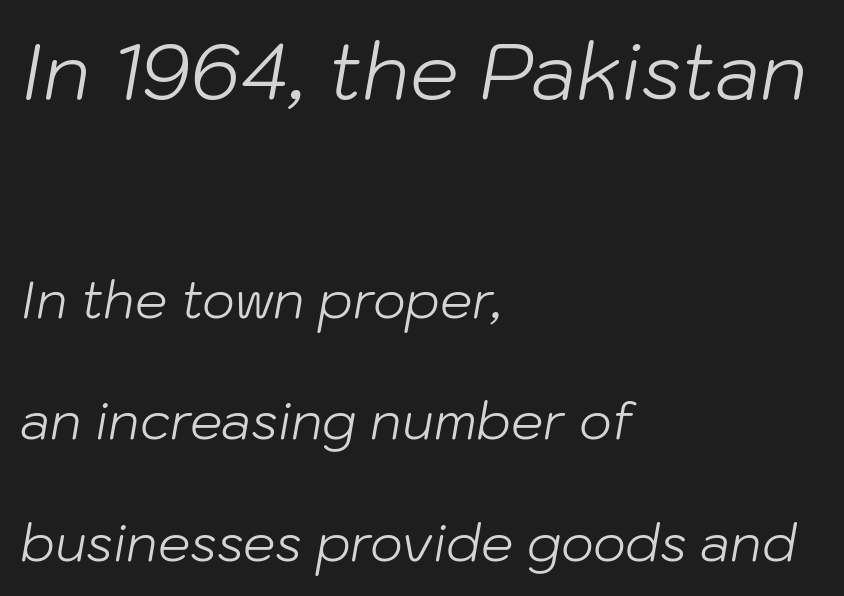
The image shows 77 px light type, italic (leaning right); set left-aligned, loose line spacing (2.38x), normal letter spacing, not underlined; the first (top) block is 1.51x larger; low stroke contrast and a medium x-height.
